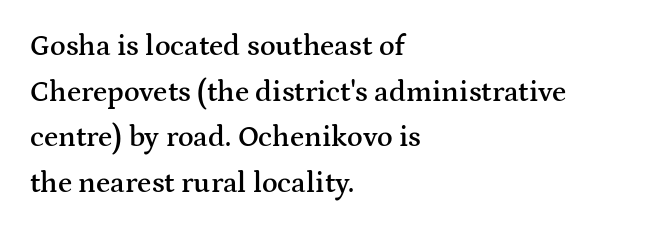
Style check: upright. Varying glyph widths throughout — classic text-font behaviour. This sample uses a serif face. Each new line begins a customary step beneath the previous one. Standard letterfit; no display-style spreading of the glyphs.
